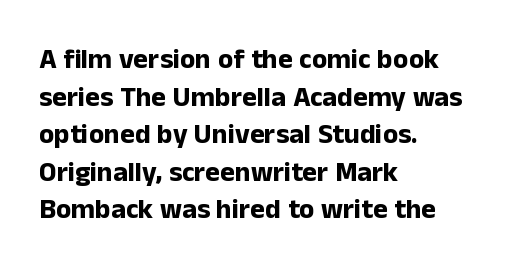
The image shows 28 px bold sans-serif type, upright; set left-aligned, normal line spacing (1.34x), normal letter spacing, not underlined; low stroke contrast and a medium x-height.
